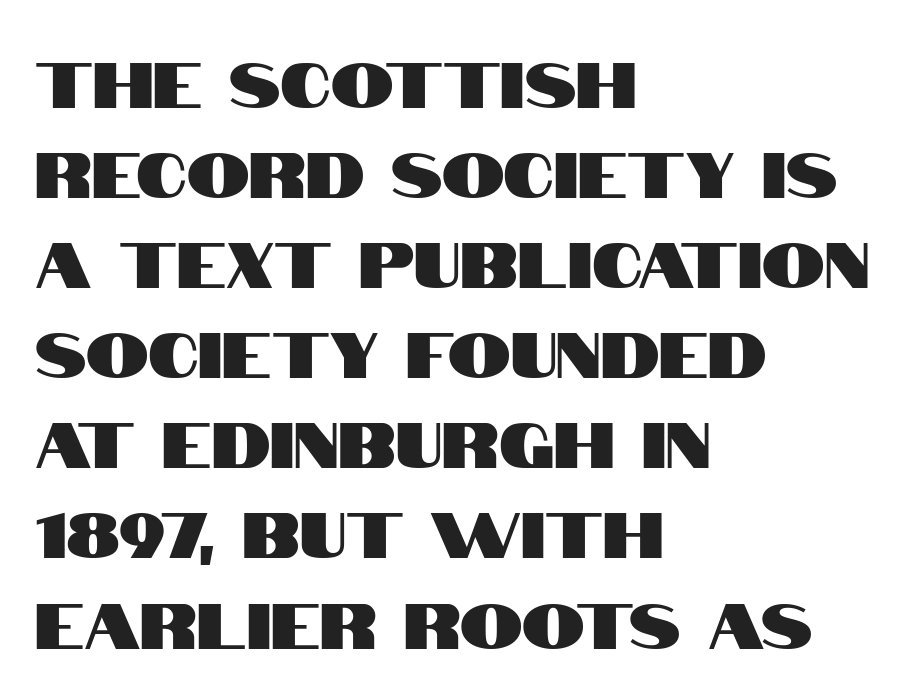
{"serif": "no", "italic": "no", "width": "condensed", "stroke_contrast": "high", "x_height": "large", "monospaced": "no", "underline": "no", "align": "left", "line_spacing": "normal", "line_spacing_ratio": 1.43, "letter_spacing": "normal", "letter_spacing_em": 0.0, "glyph_px": 63}
